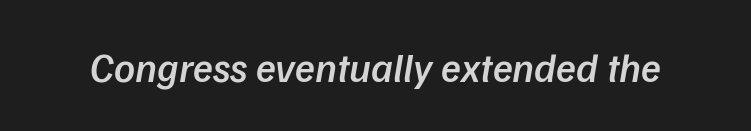
The image shows 41 px semibold sans-serif type; set normal letter spacing, not underlined; low stroke contrast and a medium x-height.
